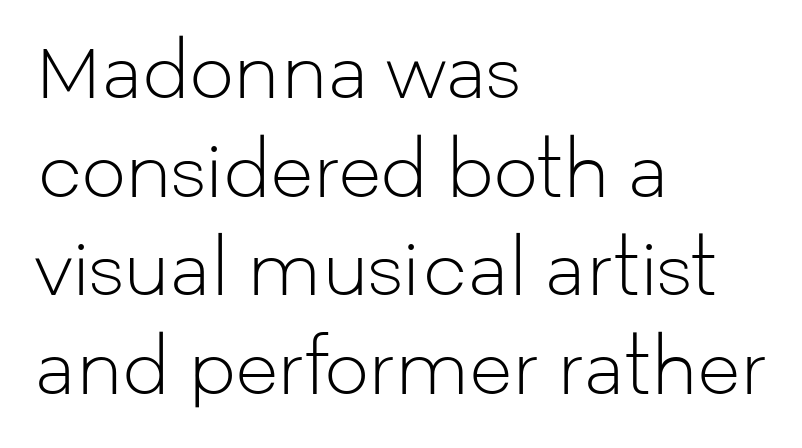
{"serif": "no", "italic": "no", "bold": "no", "weight": "light", "width": "normal", "stroke_contrast": "low", "x_height": "medium", "monospaced": "no", "underline": "no", "align": "left", "line_spacing": "normal", "line_spacing_ratio": 1.41, "letter_spacing": "normal", "letter_spacing_em": 0.0, "glyph_px": 70}
